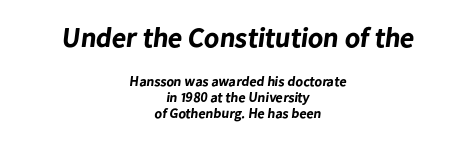
Q: Is the text bold? A: Yes.
Q: Is the typeface a serif or a sans-serif typeface? A: Sans-serif.
Q: Is the text underlined? A: No.
Q: How is the paragraph aligned? A: Centered.
Q: Is the spacing between letters normal or unusually wide? A: Normal.
Q: Is the spacing between lines tight, normal or loose? A: Tight.
Q: Which block of text is set in a larger size, the first (top) or the second (bottom)? A: The first (top) one.
Q: Width (condensed, normal, or wide)? A: Normal.
Q: Stroke contrast? A: Low.
Q: x-height? A: Medium.
Q: Monospaced? A: No.
